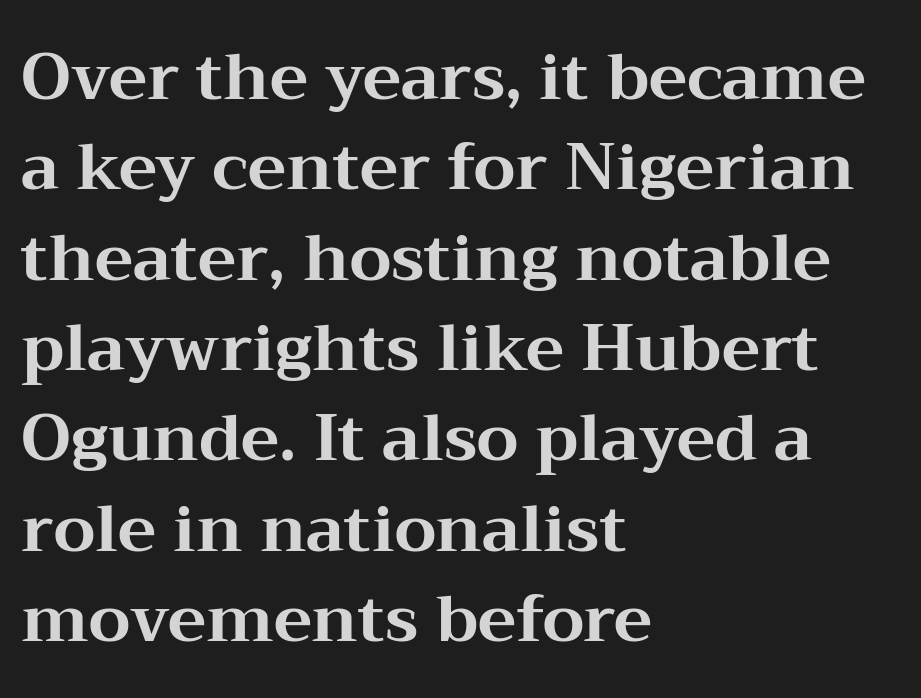
The rendering keeps characters at their native spacing. Vertical spacing — default. The foot of each line stays bare and open. Note: serifs present on the glyphs. The typesetting leans heavy: a genuine bold.
